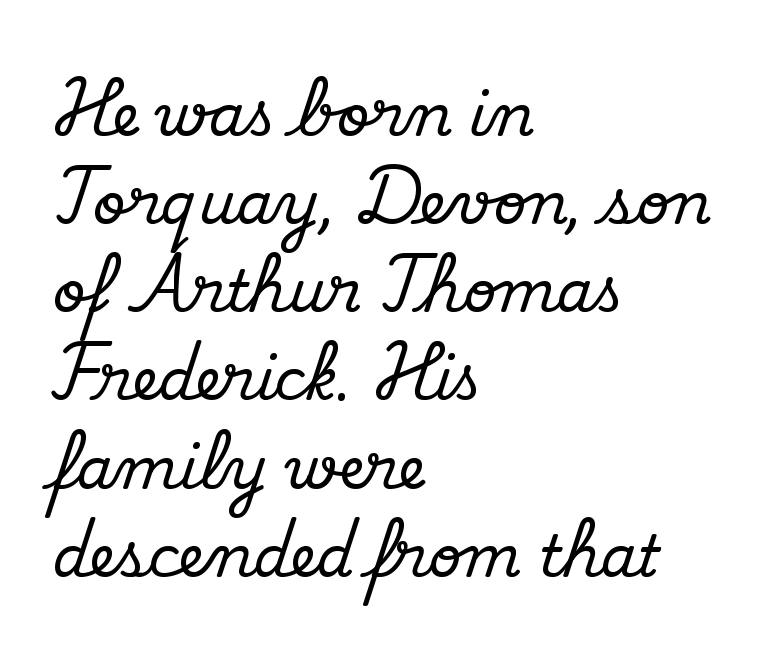
The image shows 58 px serif type; set left-aligned, normal line spacing (1.52x), normal letter spacing, not underlined; medium stroke contrast and a small x-height.
